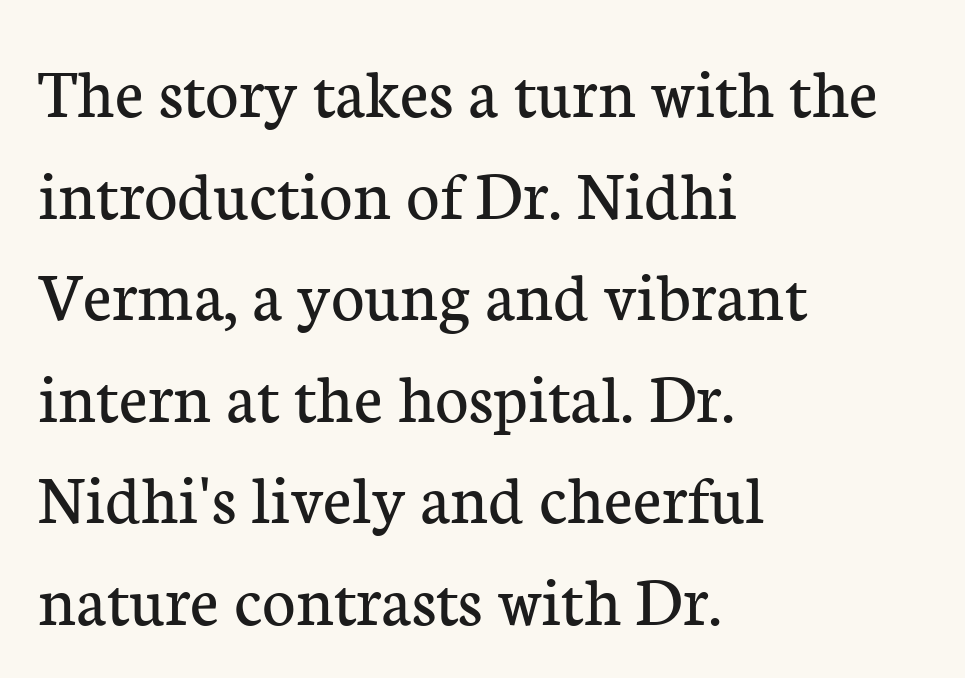
{"serif": "yes", "italic": "no", "bold": "no", "weight": "regular", "width": "normal", "stroke_contrast": "low", "x_height": "medium", "monospaced": "no", "underline": "no", "align": "left", "line_spacing": "normal", "line_spacing_ratio": 1.41, "letter_spacing": "normal", "letter_spacing_em": 0.0, "glyph_px": 72}
